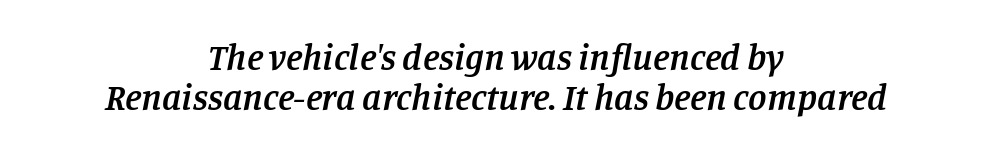
The area under the type is left untouched. Proportional: the letters do not fall into vertical columns. The characters display serif detailing at their extremities. The paragraph shown floats in the horizontal middle. A somewhat darkened texture: the type is semibold rather than bold.
